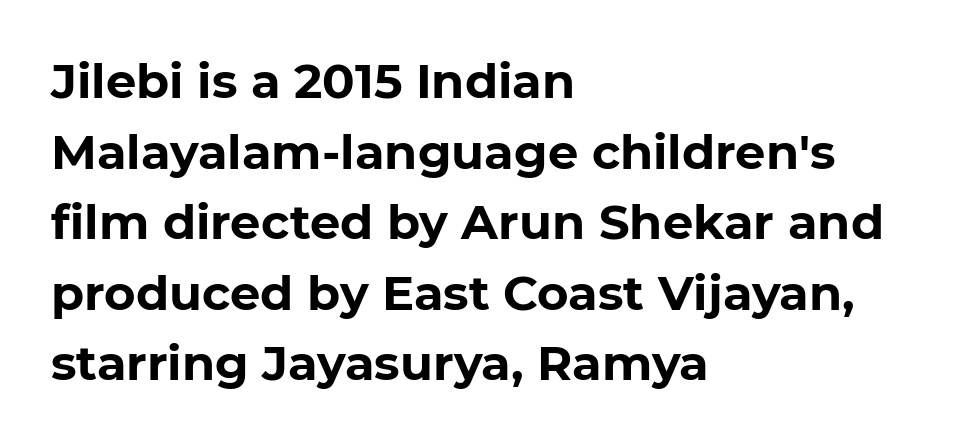
Q: Is the text bold? A: Yes.
Q: Is the text italic (slanted)? A: No, it is upright.
Q: Is the typeface a serif or a sans-serif typeface? A: Sans-serif.
Q: Is the text underlined? A: No.
Q: How is the paragraph aligned? A: Left-aligned.
Q: Is the spacing between letters normal or unusually wide? A: Normal.
Q: Is the spacing between lines tight, normal or loose? A: Normal.
Q: Width (condensed, normal, or wide)? A: Normal.
Q: Stroke contrast? A: Low.
Q: x-height? A: Medium.
Q: Monospaced? A: No.
